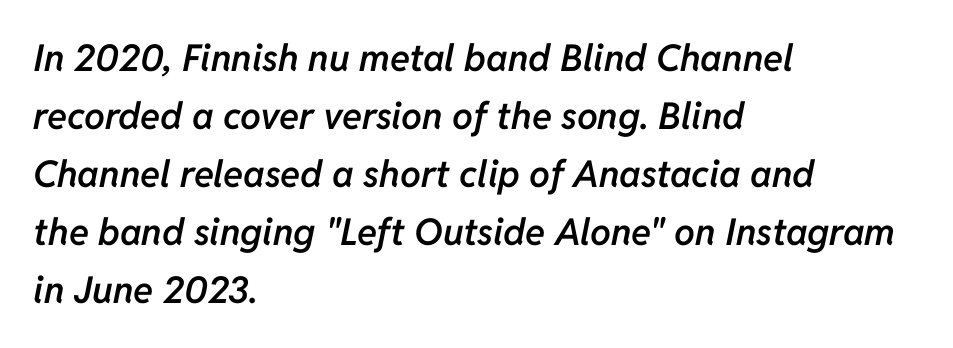
{"italic": "yes", "lean": "right", "slant_degrees": 11, "bold": "semi", "weight": "semibold", "width": "normal", "stroke_contrast": "low", "x_height": "medium", "monospaced": "no", "underline": "no", "align": "left", "line_spacing": "normal", "line_spacing_ratio": 1.57, "letter_spacing": "normal", "letter_spacing_em": 0.0, "glyph_px": 37}
